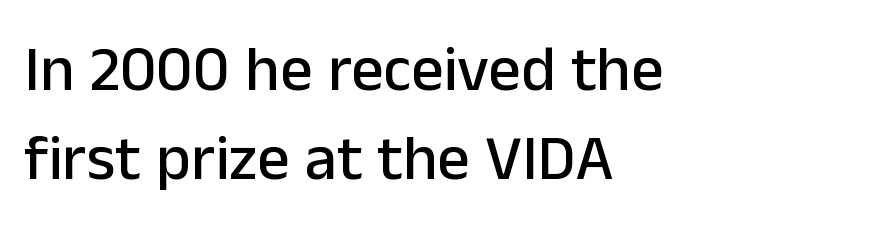
{"serif": "no", "italic": "no", "width": "normal", "stroke_contrast": "low", "x_height": "medium", "monospaced": "no", "underline": "no", "align": "left", "line_spacing": "normal", "line_spacing_ratio": 1.39, "letter_spacing": "normal", "letter_spacing_em": 0.0, "glyph_px": 64}
